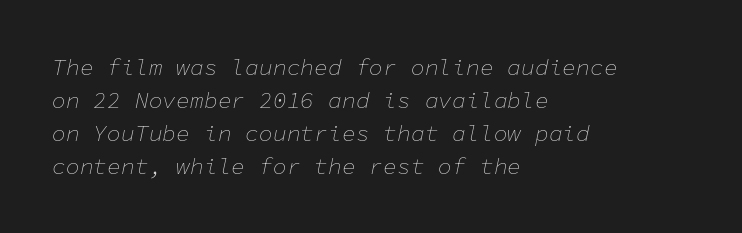
The image shows 23 px text type, italic (leaning right); set left-aligned, normal line spacing (1.43x), normal letter spacing, not underlined.
